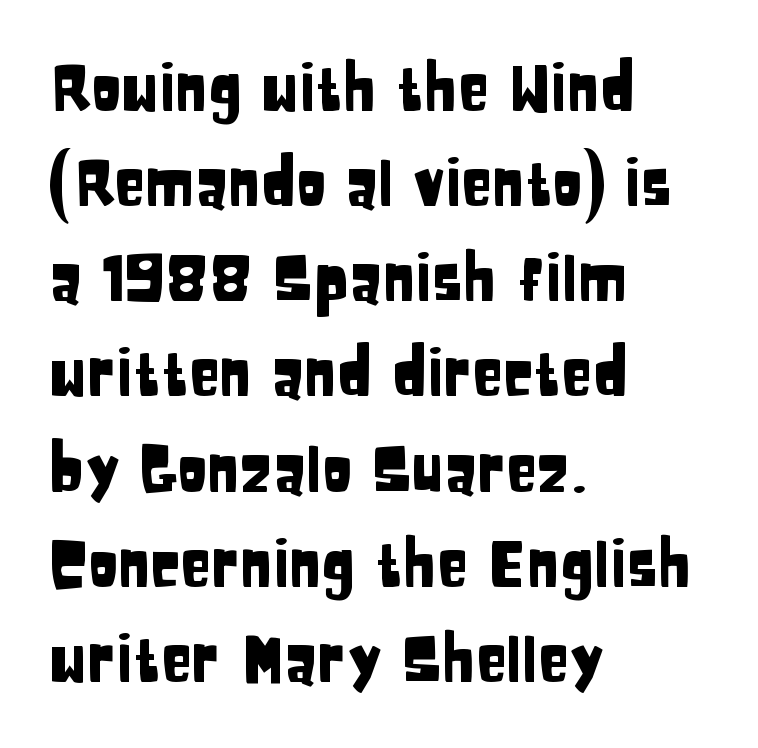
The image shows 63 px condensed sans-serif type, upright; set left-aligned, normal line spacing (1.51x), normal letter spacing, not underlined; low stroke contrast and a large x-height.
